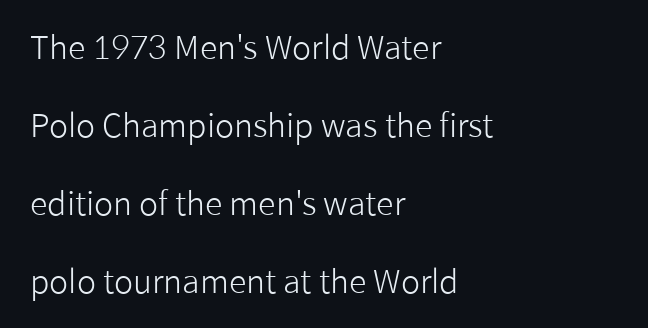
The image shows 32 px light sans-serif type, upright; set left-aligned, loose line spacing (2.44x), normal letter spacing, not underlined; low stroke contrast and a medium x-height.
